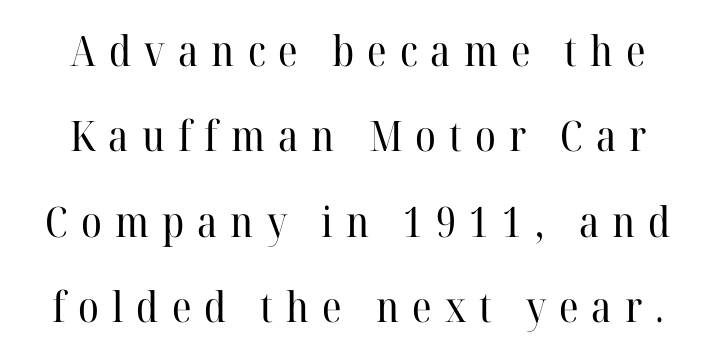
{"serif": "yes", "italic": "no", "bold": "no", "weight": "regular", "width": "normal", "stroke_contrast": "high", "x_height": "medium", "monospaced": "no", "underline": "no", "line_spacing": "loose", "line_spacing_ratio": 2.03, "letter_spacing": "wide", "letter_spacing_em": 0.31, "glyph_px": 42}
